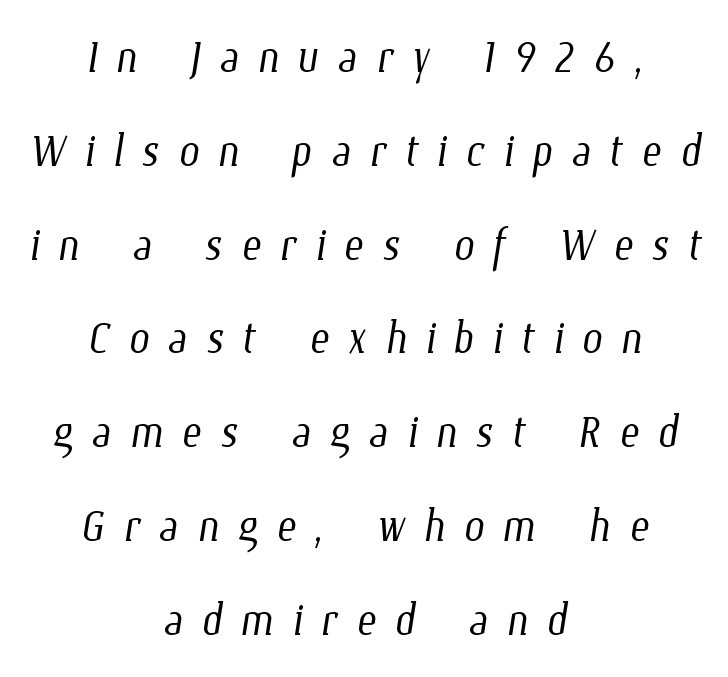
{"bold": "no", "weight": "light", "width": "condensed", "stroke_contrast": "low", "x_height": "medium", "monospaced": "no", "underline": "no", "align": "center", "line_spacing": "normal", "line_spacing_ratio": 1.59, "letter_spacing": "wide", "letter_spacing_em": 0.31, "glyph_px": 59}
